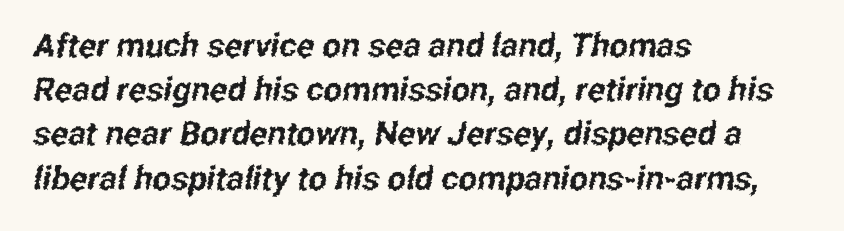
The image shows 33 px condensed sans-serif type; set left-aligned, normal line spacing (1.34x), normal letter spacing, not underlined; low stroke contrast and a medium x-height.
